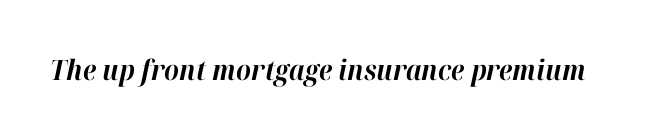
The image shows 28 px bold type, italic (leaning right); set normal letter spacing, not underlined; high stroke contrast and a medium x-height.
